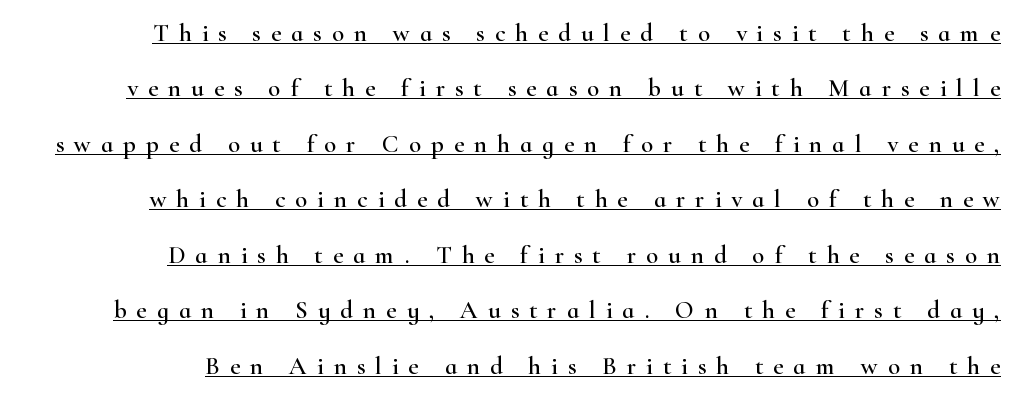
Q: Is the text italic (slanted)? A: No, it is upright.
Q: Is the text underlined? A: Yes.
Q: How is the paragraph aligned? A: Right-aligned.
Q: Is the spacing between letters normal or unusually wide? A: Unusually wide.
Q: Is the spacing between lines tight, normal or loose? A: Loose.
